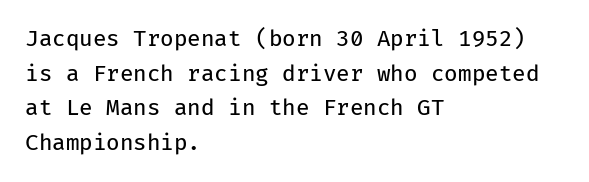
Q: Is the text bold? A: No.
Q: Is the text italic (slanted)? A: No, it is upright.
Q: Is the text underlined? A: No.
Q: How is the paragraph aligned? A: Left-aligned.
Q: Is the spacing between letters normal or unusually wide? A: Normal.
Q: Is the spacing between lines tight, normal or loose? A: Normal.
